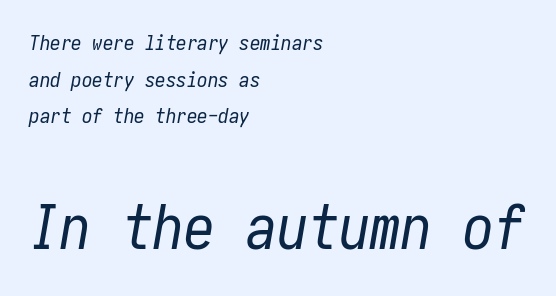
{"italic": "yes", "lean": "right", "slant_degrees": 10, "bold": "no", "weight": "regular", "width": "condensed", "stroke_contrast": "low", "x_height": "medium", "underline": "no", "align": "left", "line_spacing_ratio": 1.74, "letter_spacing": "normal", "letter_spacing_em": 0.0, "larger_block": "second", "size_ratio": 2.95, "glyph_px": 62}
